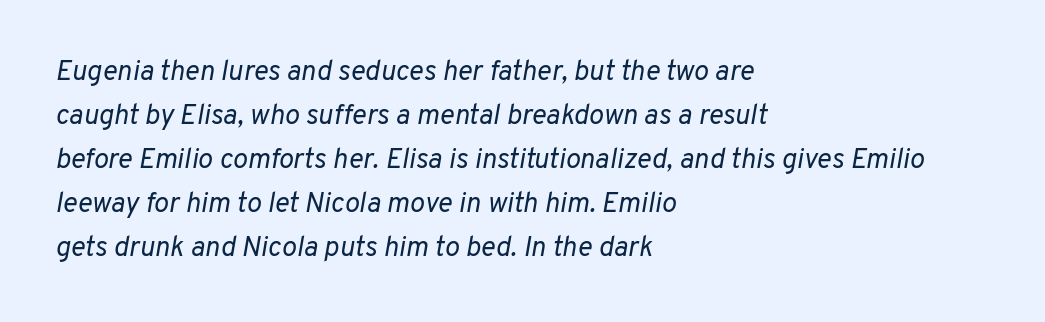
The image shows 28 px regular-weight type, italic (leaning right); set left-aligned, normal line spacing (1.57x), normal letter spacing, not underlined; low stroke contrast and a medium x-height.
